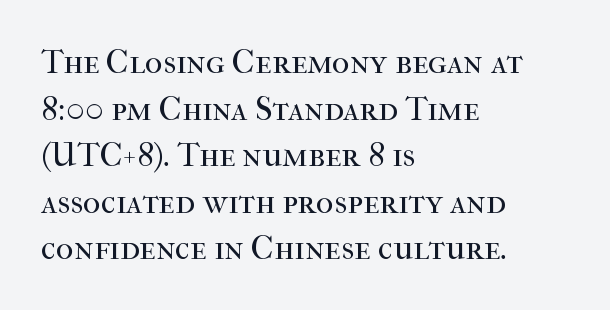
One-word summary of the alignment: left. Letterform terminals end in serifs throughout the passage. Only glyphs here, with clear space below each row. Every character sits straight up, as roman type does.
